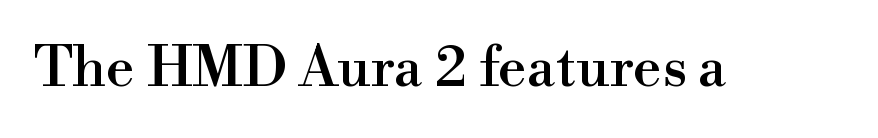
The image shows 57 px serif type, upright; set normal letter spacing, not underlined; high stroke contrast and a small x-height.
